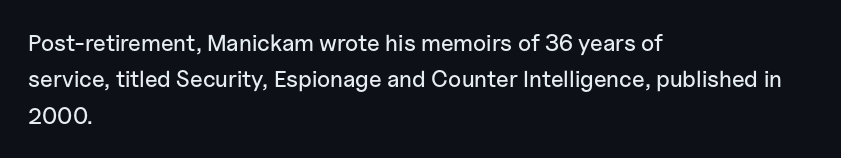
Q: Is the text italic (slanted)? A: No, it is upright.
Q: Is the text underlined? A: No.
Q: How is the paragraph aligned? A: Left-aligned.
Q: Is the spacing between letters normal or unusually wide? A: Normal.
Q: Is the spacing between lines tight, normal or loose? A: Normal.
